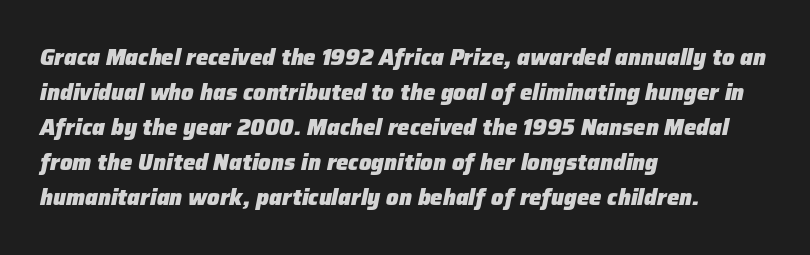
Q: Is the text bold? A: Yes.
Q: Is the text italic (slanted)? A: Yes, it leans right by about 12 degrees.
Q: Is the text underlined? A: No.
Q: How is the paragraph aligned? A: Left-aligned.
Q: Is the spacing between letters normal or unusually wide? A: Normal.
Q: Is the spacing between lines tight, normal or loose? A: Normal.
